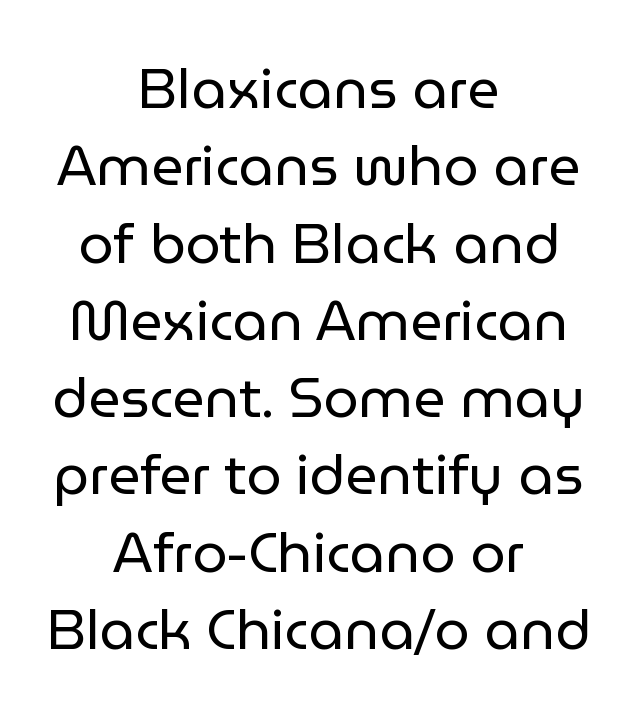
The image shows 56 px regular-weight sans-serif type, upright; set centered, normal line spacing (1.38x), normal letter spacing, not underlined; low stroke contrast and a medium x-height.
